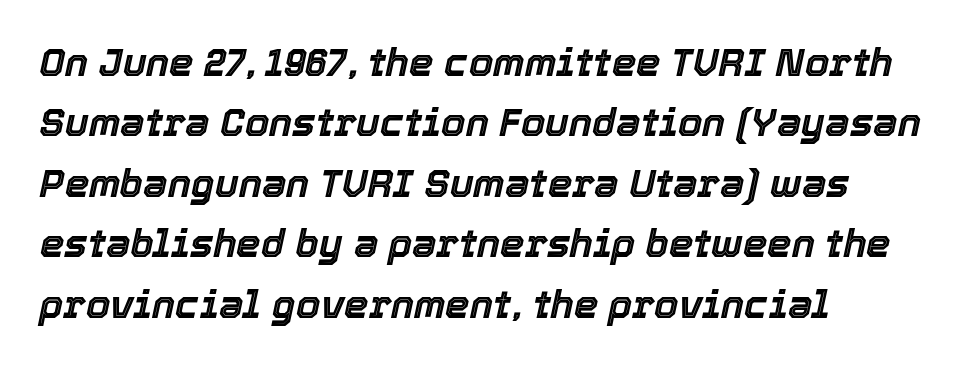
Baseline-to-baseline distance is the conventional proportion of letter height. Each letter keeps its own natural width here, so spacing adapts to shape. How are the letters spaced? Ordinarily, with no added tracking. Beneath every word, the page is bare. Compared with a centered layout, this one pins lines to the left instead. Does the lettering tilt? It does — this is italic.
